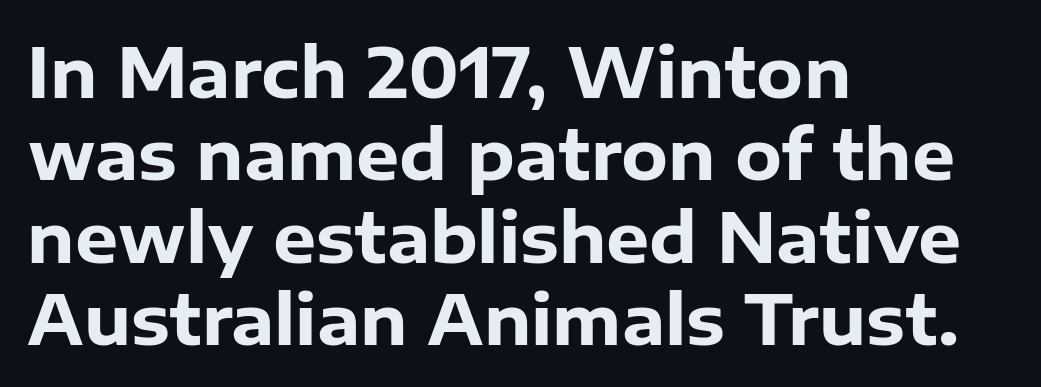
Q: Is the text bold? A: Yes.
Q: Is the text italic (slanted)? A: No, it is upright.
Q: Is the typeface a serif or a sans-serif typeface? A: Sans-serif.
Q: Is the text underlined? A: No.
Q: How is the paragraph aligned? A: Left-aligned.
Q: Is the spacing between letters normal or unusually wide? A: Normal.
Q: Width (condensed, normal, or wide)? A: Normal.
Q: Stroke contrast? A: Low.
Q: x-height? A: Medium.
Q: Monospaced? A: No.
